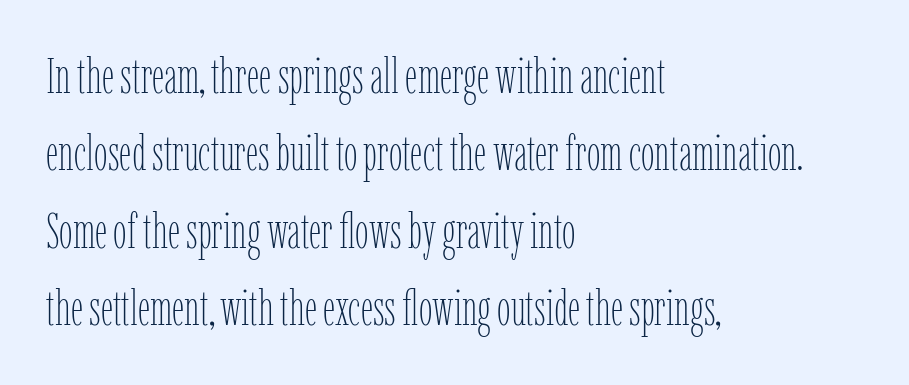
{"italic": "no", "bold": "no", "weight": "thin", "width": "condensed", "stroke_contrast": "low", "x_height": "medium", "monospaced": "no", "underline": "no", "align": "left", "line_spacing": "normal", "line_spacing_ratio": 1.58, "letter_spacing": "normal", "letter_spacing_em": 0.0, "glyph_px": 49}
